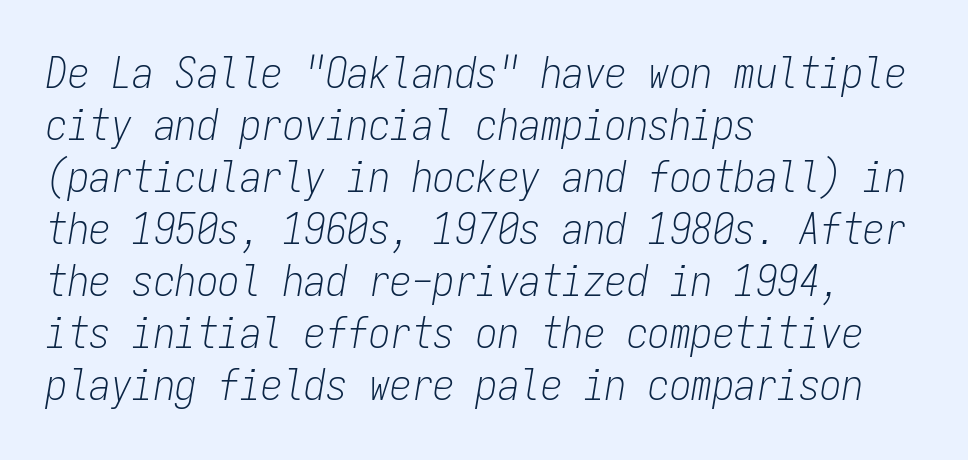
Visually the block forms a straight wall on the left and a jagged coastline on the right. Summary of weight: not heavy and not bold. The string is rendered with underlining switched off. Caption: standard tracking, unaltered. Looking at the ascenders, they clearly lean.
